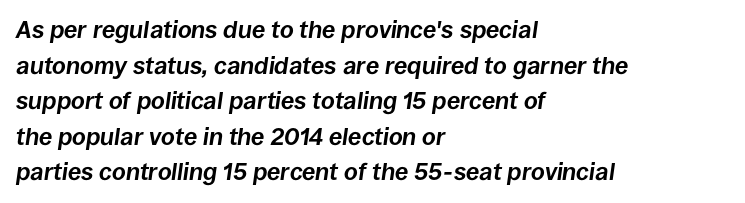
The image shows 24 px bold type, italic (leaning right); set left-aligned, normal line spacing (1.48x), normal letter spacing, not underlined.
